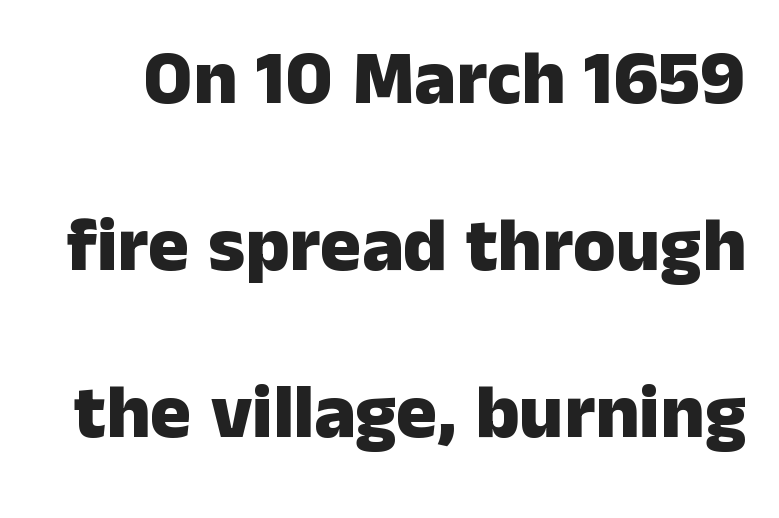
The image shows 77 px heavy sans-serif type, upright; set loose line spacing (2.17x), normal letter spacing, not underlined; low stroke contrast and a medium x-height.
